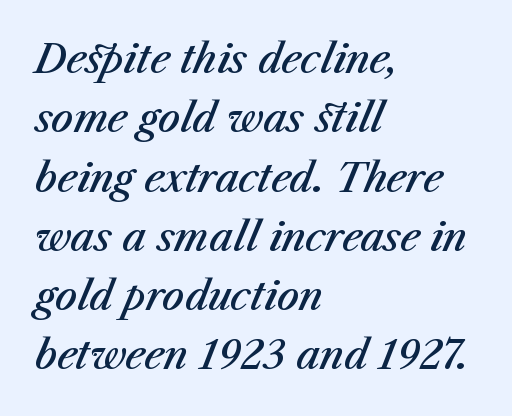
The image shows 39 px semibold type, italic (leaning right); set left-aligned, normal line spacing (1.52x), normal letter spacing, not underlined; medium stroke contrast and a medium x-height.
